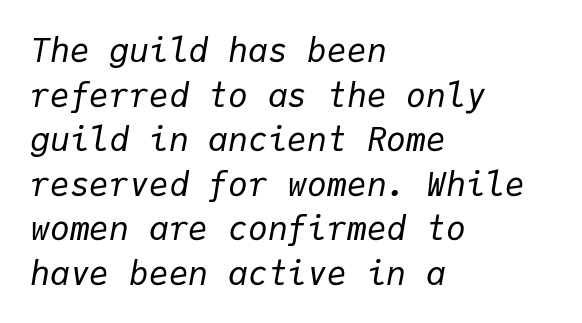
Q: Is the text bold? A: No.
Q: Is the text italic (slanted)? A: Yes, it leans right by about 9 degrees.
Q: Is the text underlined? A: No.
Q: How is the paragraph aligned? A: Left-aligned.
Q: Is the spacing between letters normal or unusually wide? A: Normal.
Q: Is the spacing between lines tight, normal or loose? A: Normal.
Q: Width (condensed, normal, or wide)? A: Normal.
Q: Stroke contrast? A: Low.
Q: x-height? A: Medium.
Q: Monospaced? A: Yes.
